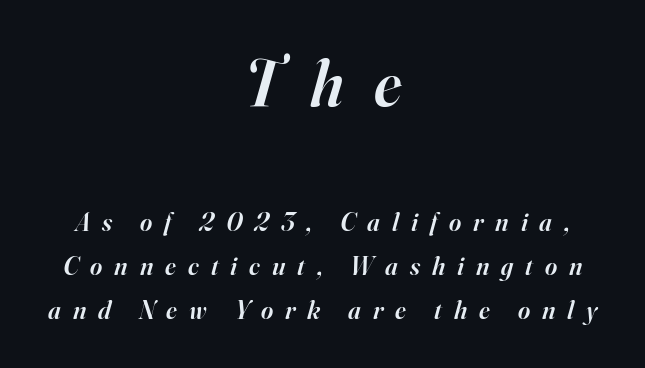
{"serif": "yes", "italic": "yes", "lean": "right", "slant_degrees": 16, "bold": "semi", "weight": "semibold", "width": "normal", "stroke_contrast": "high", "x_height": "small", "monospaced": "no", "underline": "no", "align": "center", "line_spacing": "normal", "line_spacing_ratio": 1.69, "letter_spacing": "wide", "letter_spacing_em": 0.46, "larger_block": "first", "size_ratio": 2.54, "glyph_px": 66}
